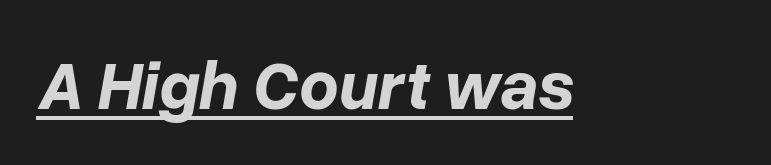
Do the characters align in a grid? No, the font is proportional. What stands out about the letter spacing? Nothing — it is the standard amount. Slant detected: the letters are inclined. Check the space under the baseline: a stroke is drawn there.
